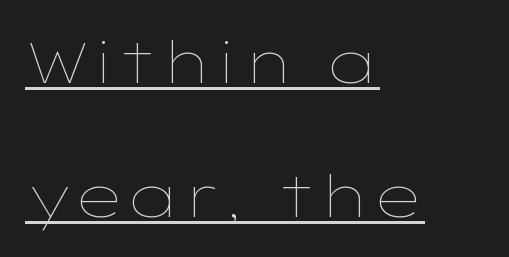
Baseline-to-baseline distance is far greater than the letter height. Beneath each row of characters lies a ruled line. Left-aligned paragraph, ragged on the right. Designer's note — italics off, roman on. The strokes are not fattened; the text isn't bold. Characters follow at the spacing the type designer built in.
